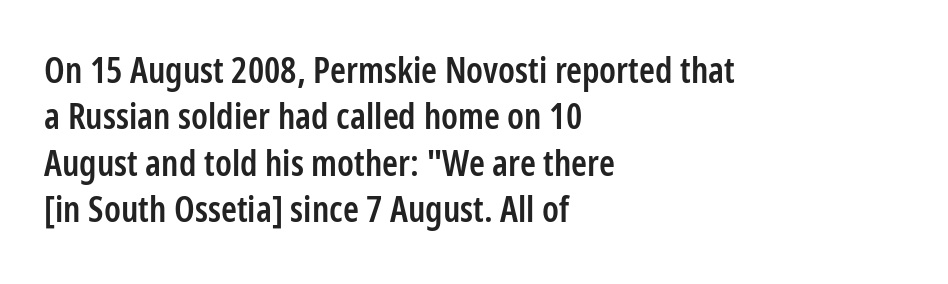
{"serif": "no", "italic": "no", "bold": "semi", "weight": "semibold", "width": "condensed", "stroke_contrast": "low", "x_height": "medium", "monospaced": "no", "underline": "no", "align": "left", "line_spacing": "normal", "line_spacing_ratio": 1.29, "letter_spacing": "normal", "letter_spacing_em": 0.0, "glyph_px": 36}
